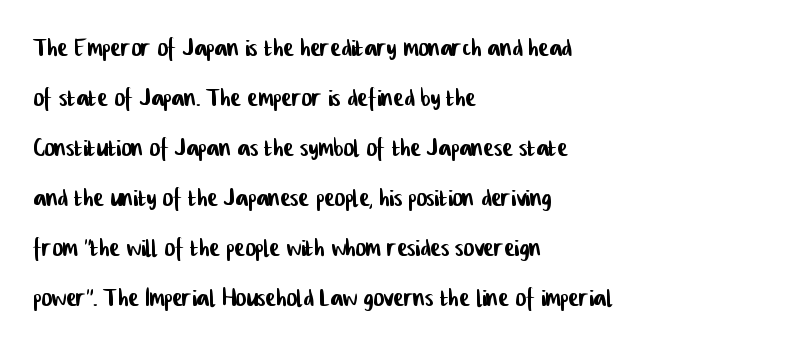
Does the copy run flush right? No — it runs flush left. A normal amount of white space separates one row of letters from the next. Do the characters align in a grid? No, the font is proportional. Classification — sans serif. The horizontal fit of the characters is conventional and even. Glance below the letters and you will spot only blank space.
